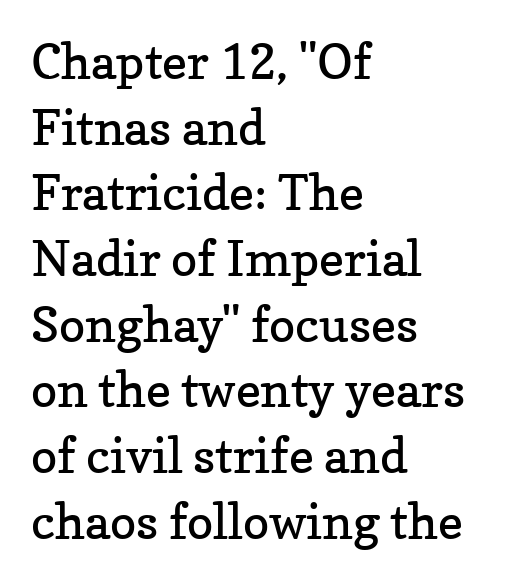
{"serif": "yes", "italic": "no", "bold": "no", "weight": "regular", "width": "normal", "stroke_contrast": "low", "x_height": "medium", "monospaced": "no", "underline": "no", "align": "left", "line_spacing": "normal", "line_spacing_ratio": 1.34, "letter_spacing": "normal", "letter_spacing_em": 0.0, "glyph_px": 49}
